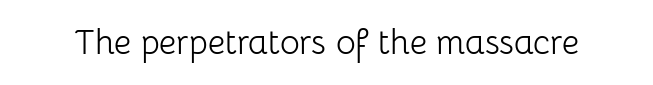
The image shows 34 px light sans-serif type, upright; set normal letter spacing, not underlined; low stroke contrast and a medium x-height.
